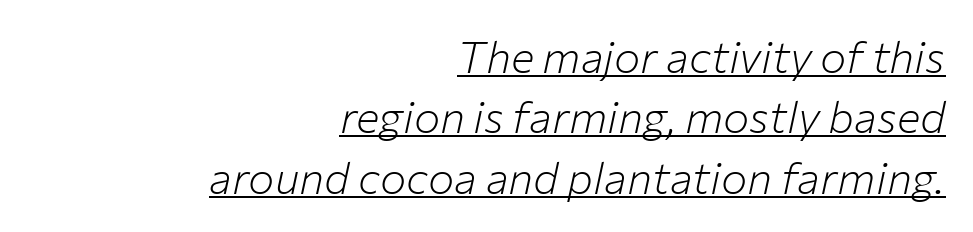
{"italic": "yes", "lean": "right", "slant_degrees": 12, "bold": "no", "weight": "light", "width": "normal", "stroke_contrast": "low", "x_height": "medium", "monospaced": "no", "underline": "yes", "align": "right", "line_spacing": "normal", "line_spacing_ratio": 1.37, "letter_spacing": "normal", "letter_spacing_em": 0.0, "glyph_px": 44}
